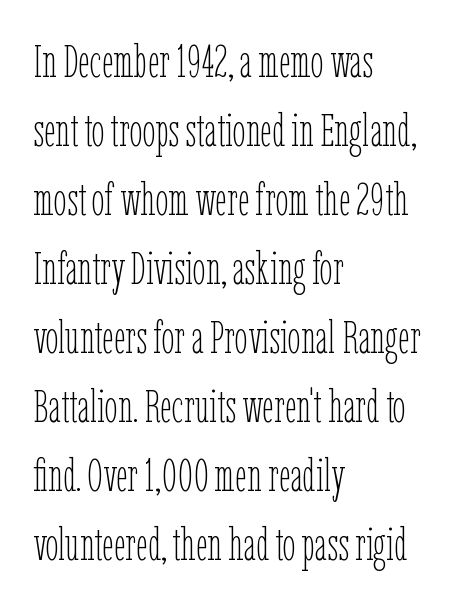
{"italic": "no", "bold": "no", "weight": "thin", "width": "condensed", "stroke_contrast": "low", "x_height": "medium", "monospaced": "no", "underline": "no", "align": "left", "line_spacing": "normal", "line_spacing_ratio": 1.5, "letter_spacing": "normal", "letter_spacing_em": 0.0, "glyph_px": 46}
